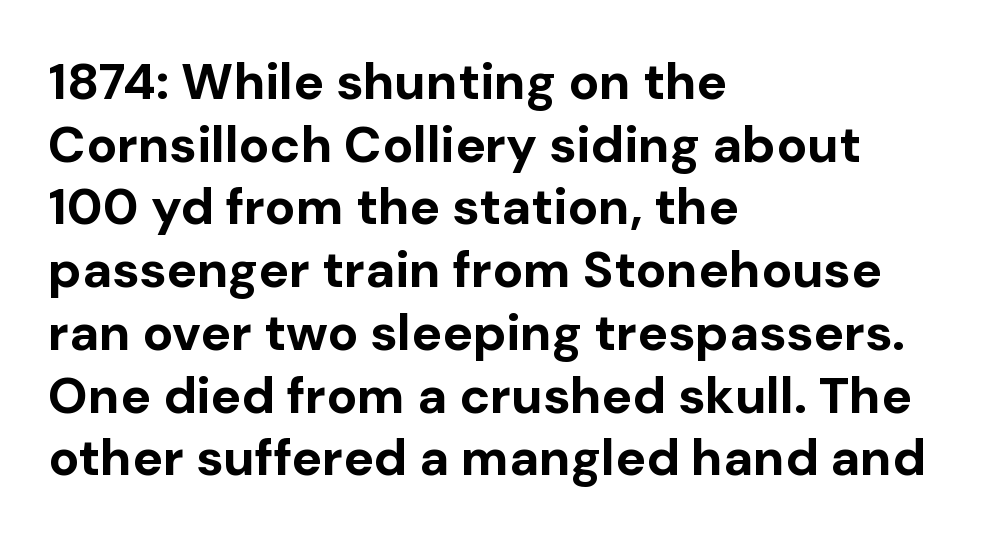
{"serif": "no", "italic": "no", "bold": "yes", "weight": "bold", "width": "normal", "stroke_contrast": "low", "x_height": "medium", "monospaced": "no", "underline": "no", "align": "left", "line_spacing_ratio": 1.23, "letter_spacing": "normal", "letter_spacing_em": 0.0, "glyph_px": 51}
